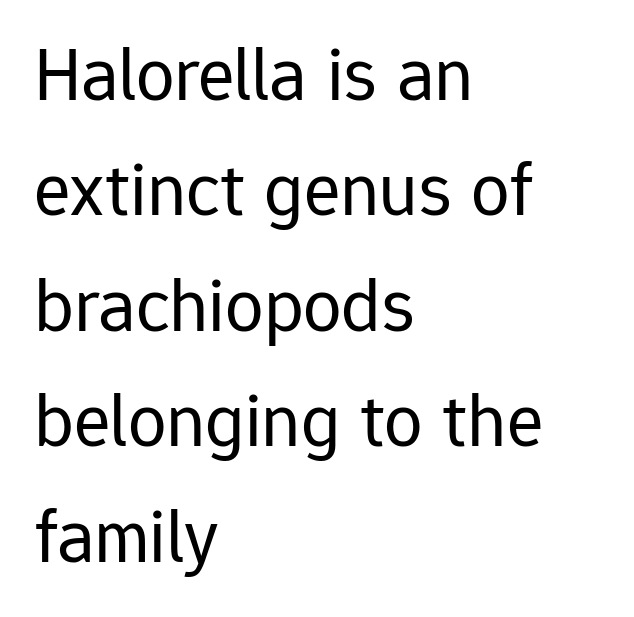
Q: Is the text bold? A: No.
Q: Is the text italic (slanted)? A: No, it is upright.
Q: Is the typeface a serif or a sans-serif typeface? A: Sans-serif.
Q: Is the text underlined? A: No.
Q: How is the paragraph aligned? A: Left-aligned.
Q: Is the spacing between letters normal or unusually wide? A: Normal.
Q: Is the spacing between lines tight, normal or loose? A: Normal.
Q: Width (condensed, normal, or wide)? A: Normal.
Q: Stroke contrast? A: Low.
Q: x-height? A: Medium.
Q: Monospaced? A: No.
